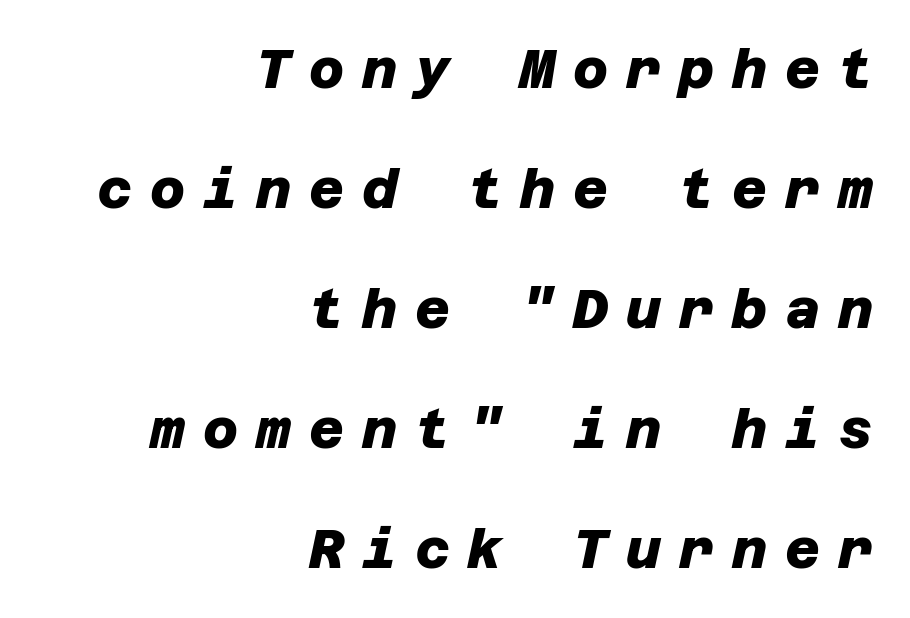
{"serif": "no", "bold": "yes", "weight": "heavy", "width": "normal", "stroke_contrast": "low", "x_height": "large", "underline": "no", "align": "right", "line_spacing": "loose", "line_spacing_ratio": 2.22, "letter_spacing": "wide", "letter_spacing_em": 0.33, "glyph_px": 54}
